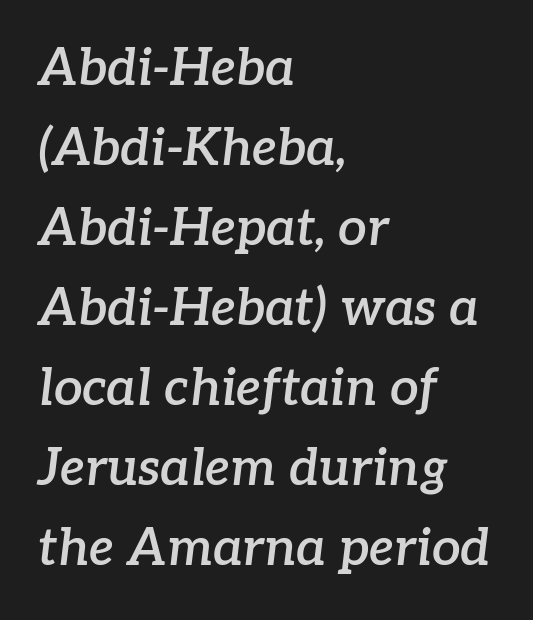
Q: Is the text bold? A: Semi-bold.
Q: Is the text italic (slanted)? A: Yes, it leans right by about 7 degrees.
Q: Is the typeface a serif or a sans-serif typeface? A: Serif.
Q: Is the text underlined? A: No.
Q: How is the paragraph aligned? A: Left-aligned.
Q: Is the spacing between letters normal or unusually wide? A: Normal.
Q: Is the spacing between lines tight, normal or loose? A: Normal.
Q: Width (condensed, normal, or wide)? A: Normal.
Q: Stroke contrast? A: Low.
Q: x-height? A: Medium.
Q: Monospaced? A: No.
